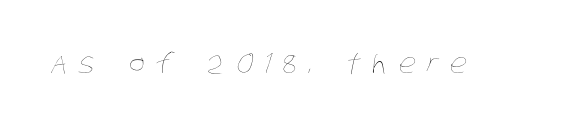
Q: Is the text bold? A: No.
Q: Is the text underlined? A: No.
Q: Is the spacing between letters normal or unusually wide? A: Unusually wide.
